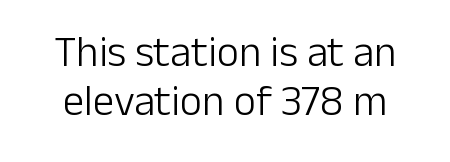
The image shows 43 px light sans-serif type, upright; set centered, tight line spacing (1.14x), normal letter spacing, not underlined; low stroke contrast and a medium x-height.
